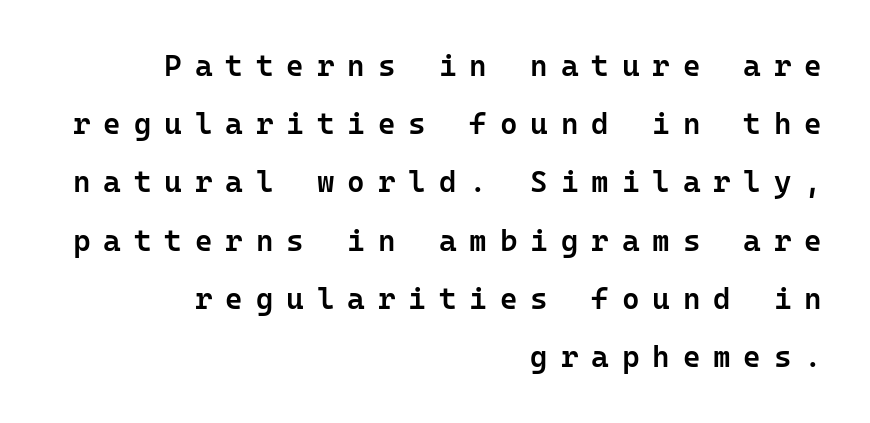
Q: Is the text bold? A: Semi-bold.
Q: Is the text italic (slanted)? A: No, it is upright.
Q: Is the typeface a serif or a sans-serif typeface? A: Sans-serif.
Q: Is the text underlined? A: No.
Q: How is the paragraph aligned? A: Right-aligned.
Q: Is the spacing between letters normal or unusually wide? A: Unusually wide.
Q: Is the spacing between lines tight, normal or loose? A: Loose.
Q: Width (condensed, normal, or wide)? A: Normal.
Q: Stroke contrast? A: Low.
Q: x-height? A: Medium.
Q: Monospaced? A: Yes.
